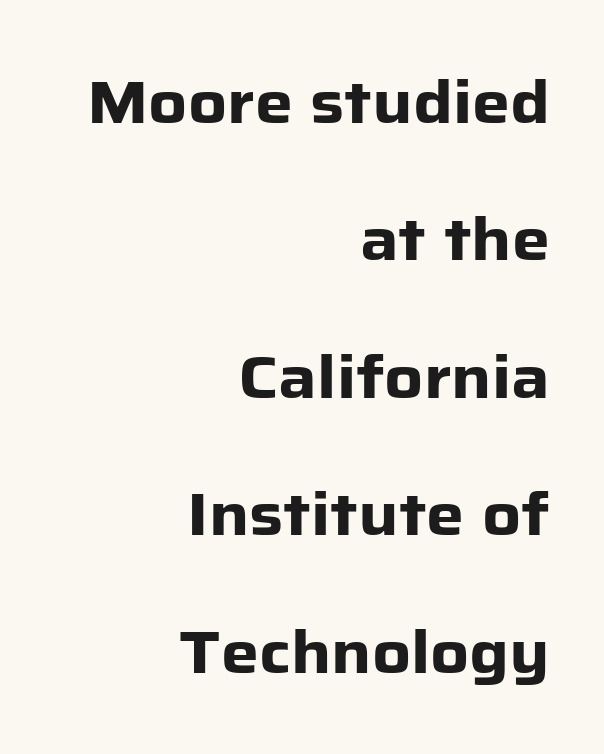
Q: Is the text bold? A: Yes.
Q: Is the text italic (slanted)? A: No, it is upright.
Q: Is the typeface a serif or a sans-serif typeface? A: Sans-serif.
Q: Is the text underlined? A: No.
Q: How is the paragraph aligned? A: Right-aligned.
Q: Is the spacing between letters normal or unusually wide? A: Normal.
Q: Is the spacing between lines tight, normal or loose? A: Loose.
Q: Width (condensed, normal, or wide)? A: Normal.
Q: Stroke contrast? A: Low.
Q: x-height? A: Medium.
Q: Monospaced? A: No.
